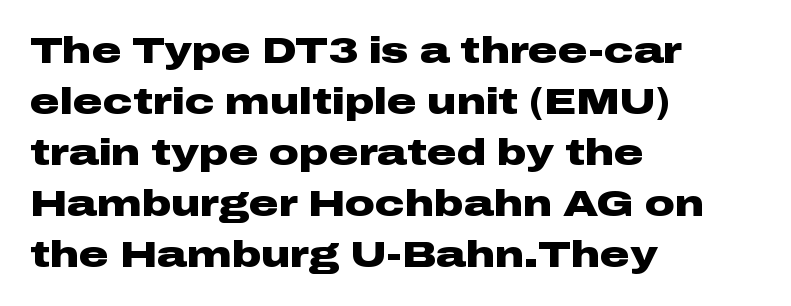
Q: Is the text bold? A: Yes.
Q: Is the text italic (slanted)? A: No, it is upright.
Q: Is the typeface a serif or a sans-serif typeface? A: Sans-serif.
Q: Is the text underlined? A: No.
Q: How is the paragraph aligned? A: Left-aligned.
Q: Is the spacing between letters normal or unusually wide? A: Normal.
Q: Is the spacing between lines tight, normal or loose? A: Normal.
Q: Width (condensed, normal, or wide)? A: Wide.
Q: Stroke contrast? A: Low.
Q: x-height? A: Medium.
Q: Monospaced? A: No.
